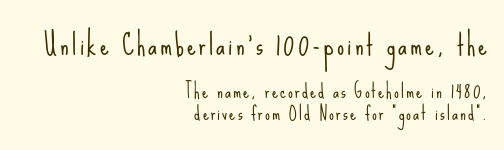
{"serif": "no", "italic": "no", "bold": "no", "weight": "light", "width": "condensed", "stroke_contrast": "low", "x_height": "small", "monospaced": "no", "underline": "no", "align": "right", "line_spacing_ratio": 1.17, "larger_block": "first", "size_ratio": 1.47, "glyph_px": 28}
